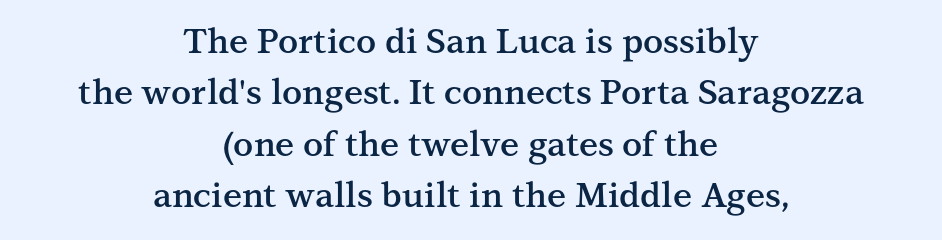
Vertical spacing — default. Ascenders rise straight up at ninety degrees. Type style note: has serifs. You could call the tracking neutral — neither tight nor loose.
